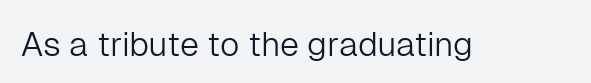
{"serif": "no", "italic": "no", "bold": "no", "weight": "light", "width": "normal", "stroke_contrast": "low", "x_height": "medium", "monospaced": "no", "underline": "no", "letter_spacing": "normal", "letter_spacing_em": 0.0, "glyph_px": 34}
